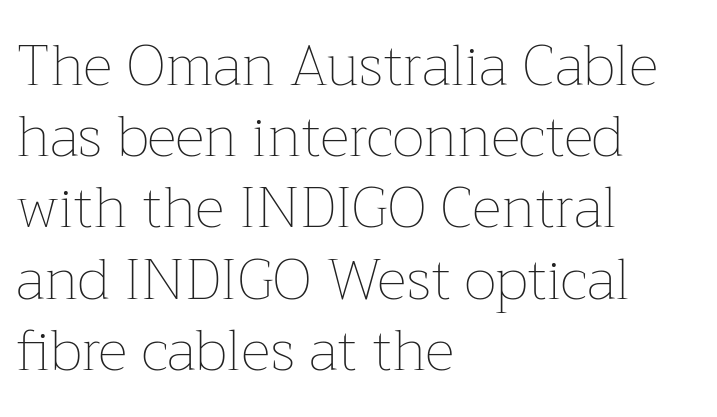
{"italic": "no", "bold": "no", "weight": "thin", "width": "normal", "stroke_contrast": "low", "x_height": "medium", "monospaced": "no", "underline": "no", "align": "left", "line_spacing": "normal", "line_spacing_ratio": 1.25, "letter_spacing": "normal", "letter_spacing_em": 0.0, "glyph_px": 57}
